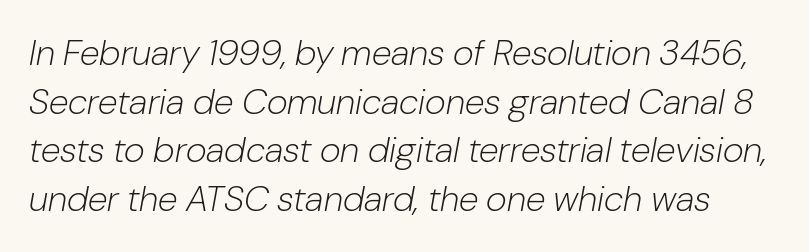
Q: Is the text bold? A: No.
Q: Is the text italic (slanted)? A: Yes, it leans right by about 10 degrees.
Q: Is the text underlined? A: No.
Q: Is the spacing between letters normal or unusually wide? A: Normal.
Q: Is the spacing between lines tight, normal or loose? A: Normal.
Q: Width (condensed, normal, or wide)? A: Normal.
Q: Stroke contrast? A: Low.
Q: x-height? A: Medium.
Q: Monospaced? A: No.
